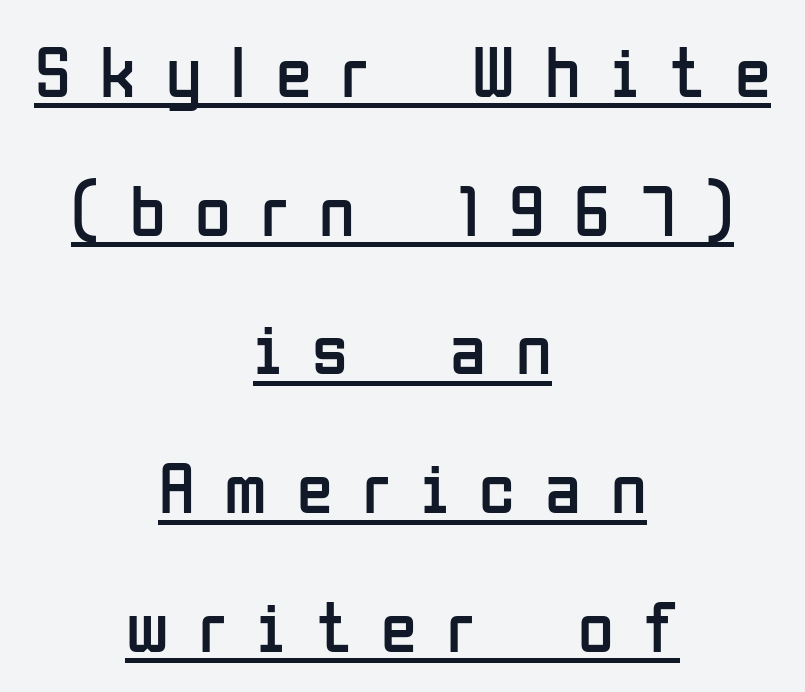
Weight: regular or lighter. Each letter keeps its own natural width here, so spacing adapts to shape. Every character sits straight up, as roman type does. How are the letters spaced? Widely, with obvious added tracking.
